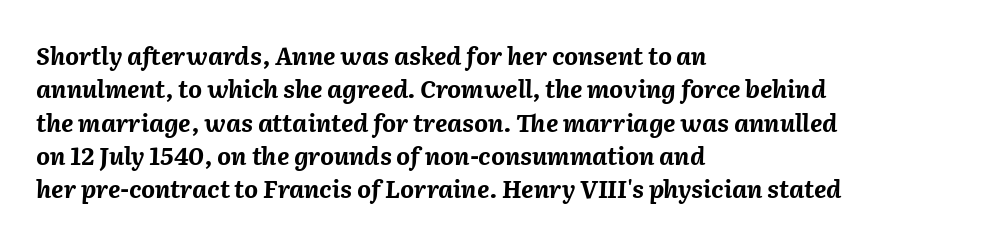
This sample uses an oblique cut, with every glyph tilted off the vertical. Just letters on the line, the space beneath them empty. This sample uses plain, unmodified letter spacing. Layout note: lines flush left. How would I describe the line gaps? Plain and ordinary. These words are printed bold, with thick strokes throughout.
